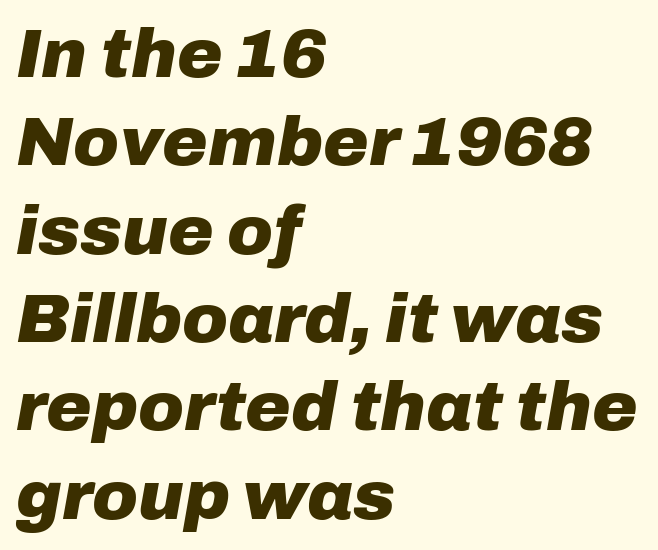
{"italic": "yes", "lean": "right", "slant_degrees": 10, "bold": "yes", "weight": "heavy", "width": "normal", "stroke_contrast": "low", "x_height": "medium", "monospaced": "no", "underline": "no", "align": "left", "line_spacing": "normal", "line_spacing_ratio": 1.28, "letter_spacing": "normal", "letter_spacing_em": 0.0, "glyph_px": 69}
